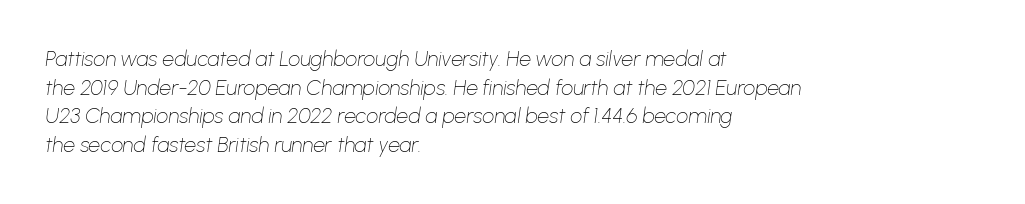
The passage shown stacks its lines at a standard gap. Unmarked baselines from the first word to the last. Notice how the stems are inclined rather than vertical — that's the hallmark of italics. The face looks like a standard text weight, possibly lighter. You could call the tracking neutral — neither tight nor loose. Left-aligned paragraph, ragged on the right.
